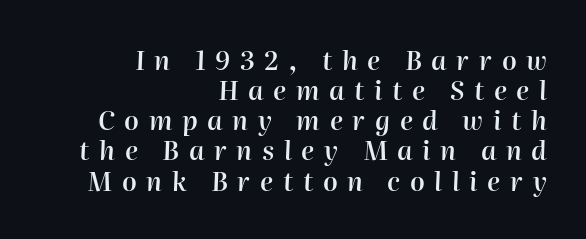
The font's italic variant was chosen for this text. The rendering uses a semibold face; strokes are thickened but not to full bold. Right-aligned paragraph, ragged on the left. Students, note that the glyphs here are deliberately spaced far apart. This rendering features lettering with no underline.
